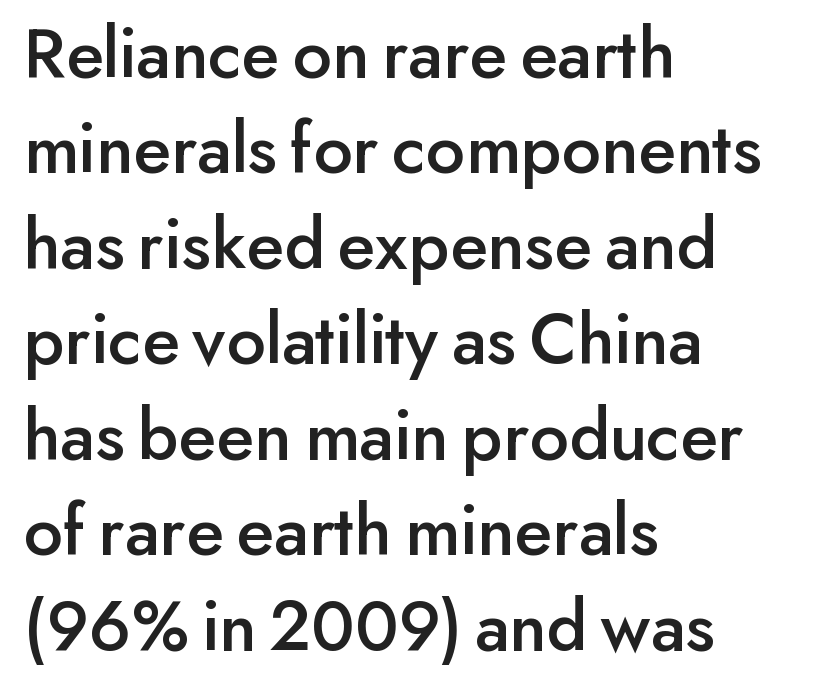
Looks like regular typesetting: each glyph gets only the width it needs. Layout note: lines flush left. Rule under the text: the space is simply empty. Does the lettering tilt? It doesn't — this is upright. The passage shown stacks its lines at a standard gap. Words appear dense and cohesive because spacing is normal.
